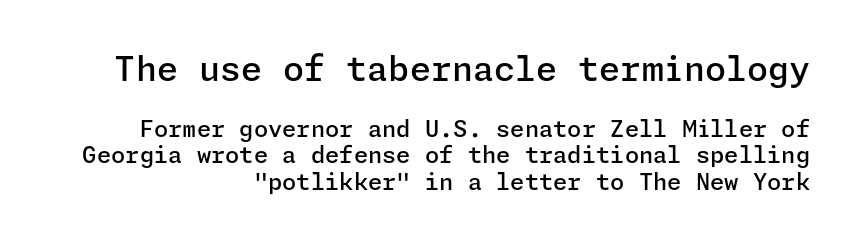
{"serif": "no", "italic": "no", "bold": "semi", "weight": "semibold", "width": "normal", "stroke_contrast": "low", "x_height": "medium", "underline": "no", "align": "right", "line_spacing_ratio": 1.16, "letter_spacing": "normal", "letter_spacing_em": 0.0, "larger_block": "first", "size_ratio": 1.48, "glyph_px": 34}
